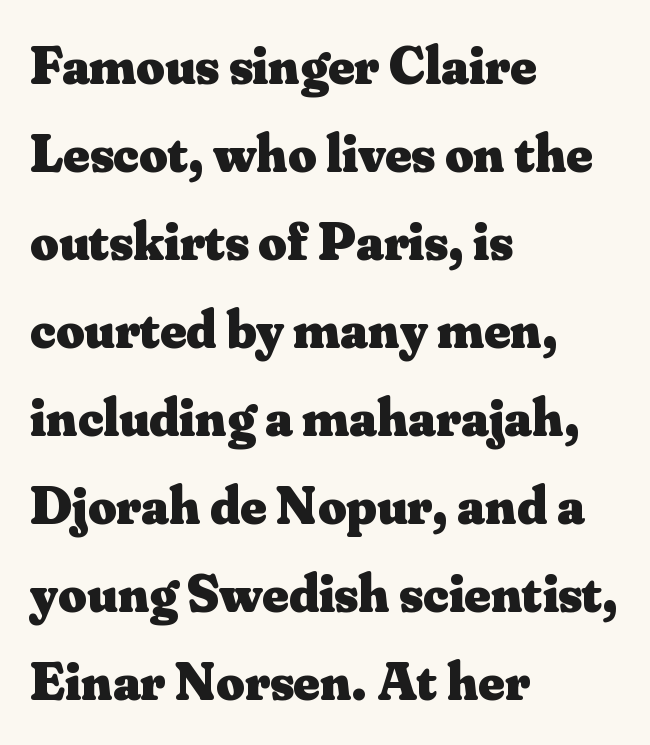
The image shows 55 px heavy serif type, upright; set left-aligned, normal line spacing (1.6x), normal letter spacing, not underlined; medium stroke contrast and a small x-height.
